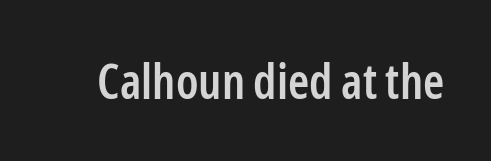
The image shows 48 px semibold, condensed sans-serif type, upright; set normal letter spacing, not underlined; low stroke contrast and a medium x-height.
